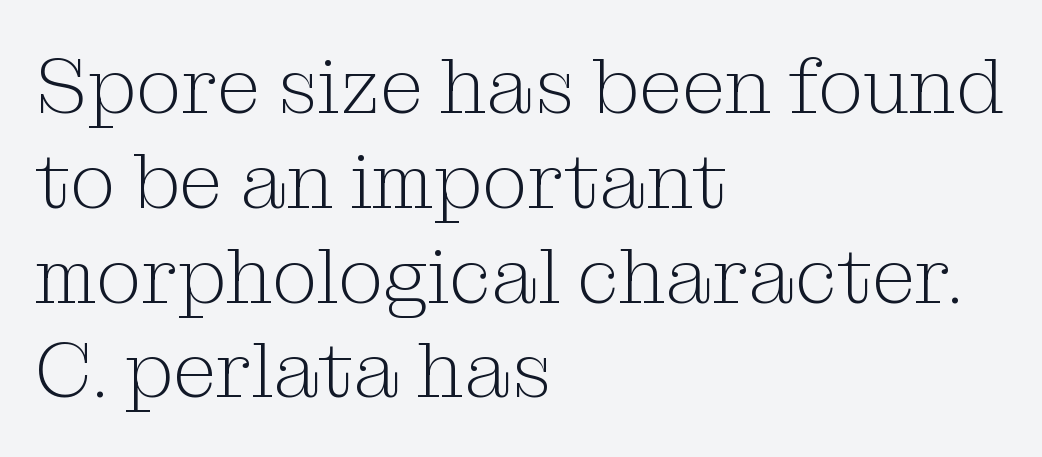
The image shows 79 px light serif type, upright; set left-aligned, line spacing 1.2x, normal letter spacing, not underlined; medium stroke contrast and a medium x-height.
